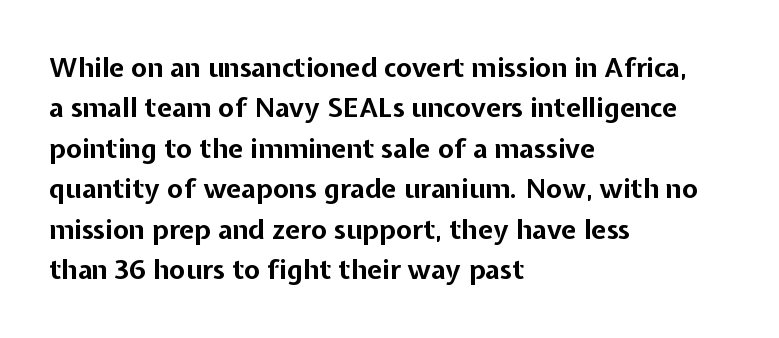
{"italic": "no", "bold": "yes", "underline": "no", "align": "left", "line_spacing": "normal", "line_spacing_ratio": 1.5, "letter_spacing": "normal", "letter_spacing_em": 0.0, "glyph_px": 27}
